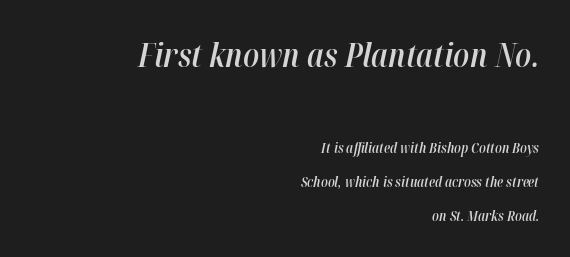
What weight is shown? A semibold, between regular and bold. The space directly below the letters is spotless. The designer gave the opening block more size than the closing block. Line endings align vertically; line beginnings do not.
